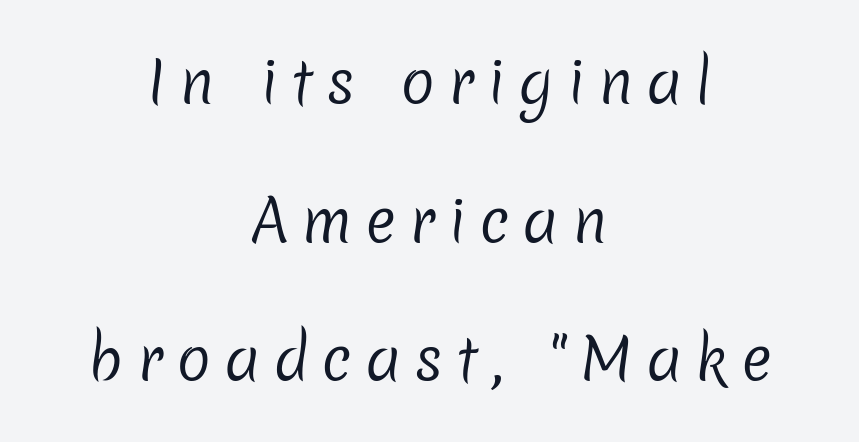
Just letters on the line, the space beneath them empty. Summary of vertical rhythm: relaxed, with wide interline spacing. If you folded the block vertically in half, each line would mirror itself in length. Is this a fixed-width face? No — the glyphs have proportional, varying widths. What stands out about the letter spacing? Its width — letters are far apart. Is this a sans? Yes — the strokes have no serifs.
